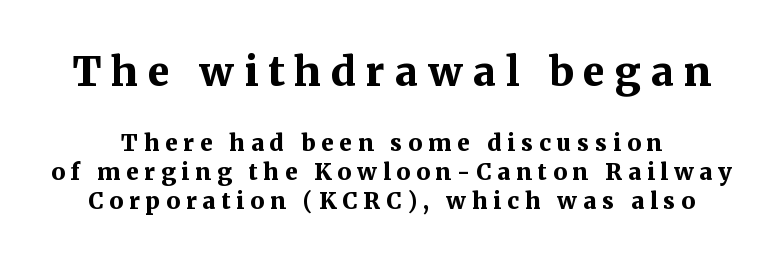
The image shows 40 px bold serif type, upright; set normal line spacing (1.26x), unusually wide letter spacing (+0.25 em), not underlined; the first (top) block is 1.74x larger; medium stroke contrast and a medium x-height.
